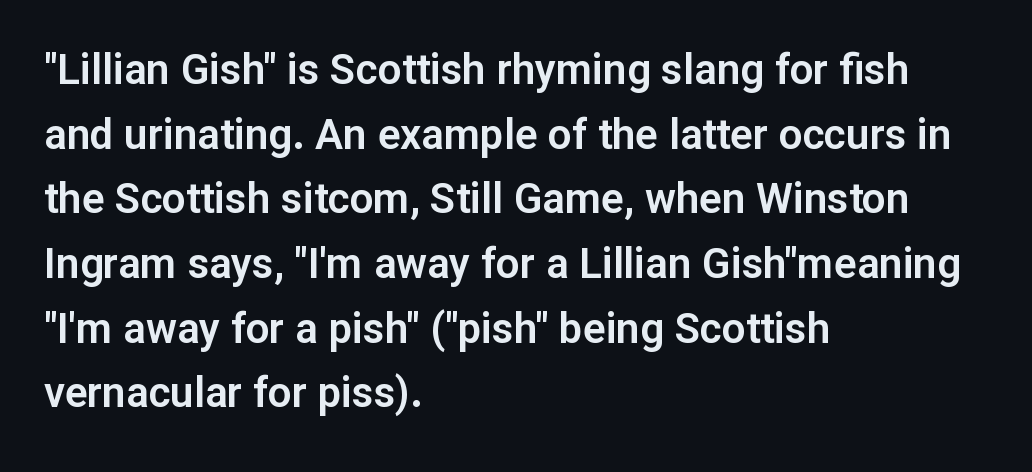
The image shows 42 px sans-serif type, upright; set left-aligned, normal line spacing (1.54x), normal letter spacing, not underlined; low stroke contrast and a medium x-height.
